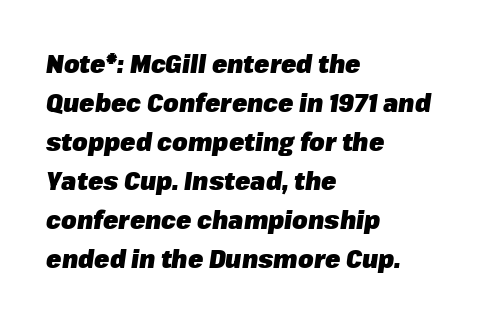
Glyph-to-glyph distance matches everyday printed text. Does the lettering tilt? It does — this is italic. The strip under each line holds only bare page. Honestly, the row spacing looks completely unremarkable.
